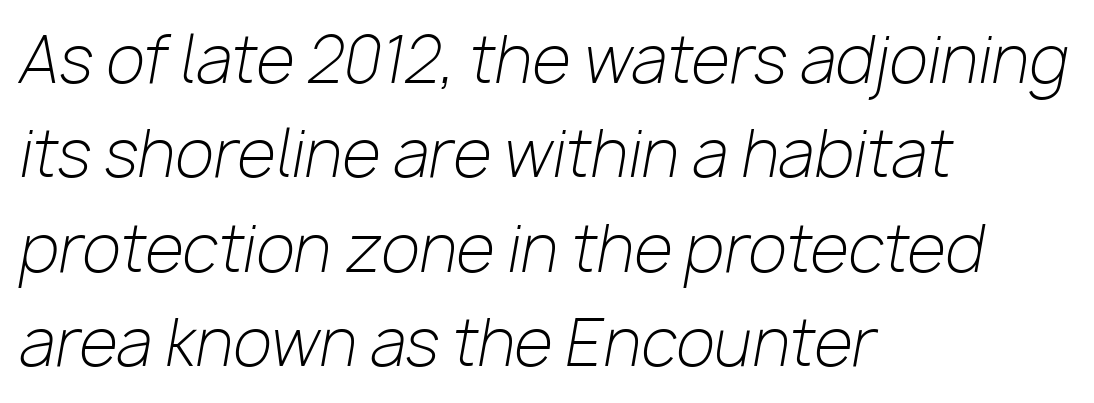
Q: Is the text bold? A: No.
Q: Is the text italic (slanted)? A: Yes, it leans right by about 10 degrees.
Q: Is the text underlined? A: No.
Q: How is the paragraph aligned? A: Left-aligned.
Q: Is the spacing between letters normal or unusually wide? A: Normal.
Q: Is the spacing between lines tight, normal or loose? A: Normal.
Q: Width (condensed, normal, or wide)? A: Normal.
Q: Stroke contrast? A: Low.
Q: x-height? A: Medium.
Q: Monospaced? A: No.
